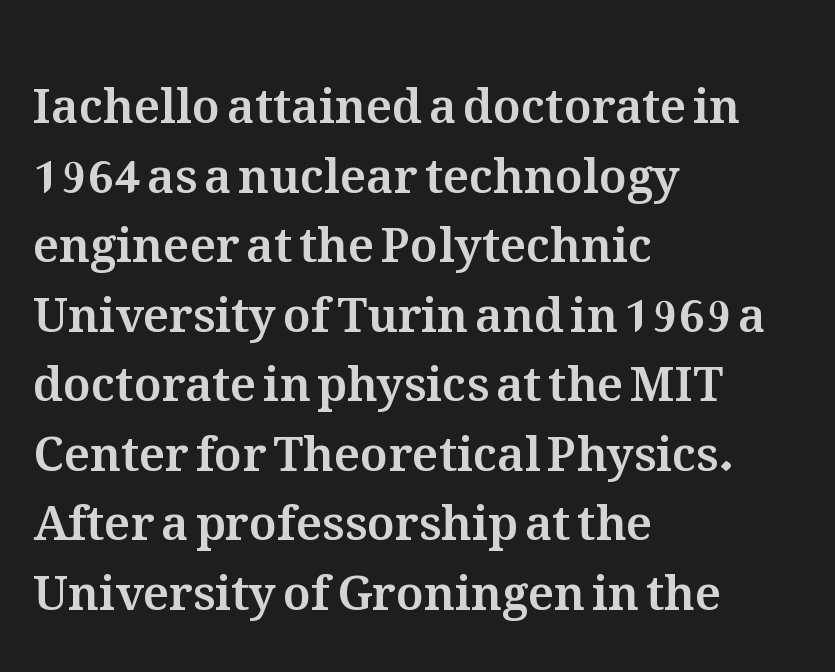
The image shows 47 px text type, upright; set left-aligned, normal line spacing (1.48x), normal letter spacing, not underlined; medium stroke contrast and a medium x-height.
